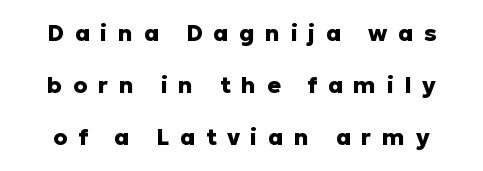
{"italic": "no", "bold": "yes", "underline": "no", "line_spacing": "loose", "line_spacing_ratio": 2.27, "letter_spacing": "wide", "letter_spacing_em": 0.46, "glyph_px": 23}
